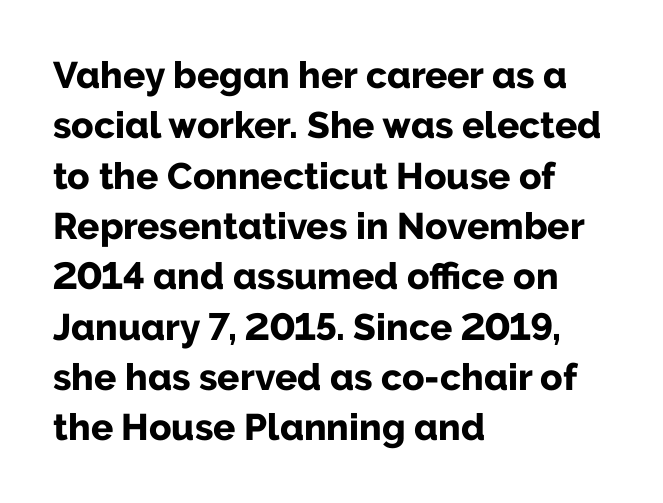
Designer's note — italics off, roman on. Leading matches the norm, producing a regular column. Students, this is bold: see how much ink each stroke carries. Character widths vary here, with narrow letters taking less room than wide ones. The passage is arranged the way most books set body copy — flush left. Nope, no serifs anywhere on these letters.
